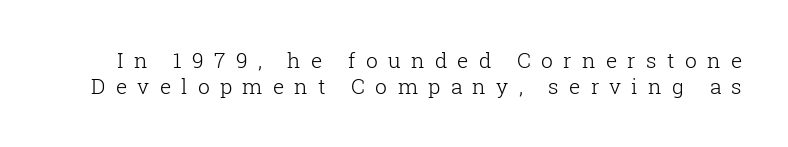
{"italic": "no", "bold": "no", "underline": "no", "line_spacing_ratio": 1.24, "letter_spacing": "wide", "letter_spacing_em": 0.49, "glyph_px": 21}
